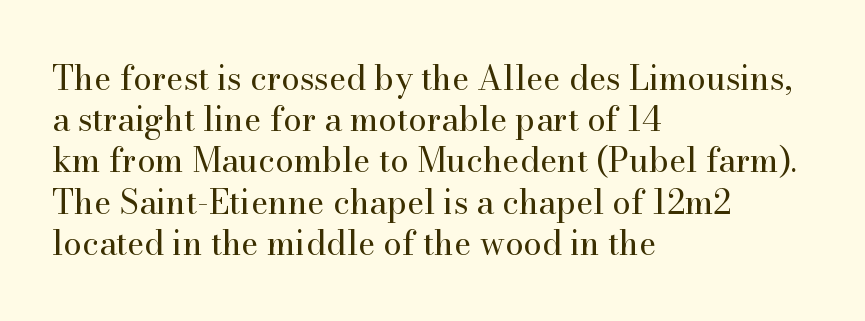
Q: Is the text bold? A: No.
Q: Is the text italic (slanted)? A: No, it is upright.
Q: Is the typeface a serif or a sans-serif typeface? A: Serif.
Q: Is the text underlined? A: No.
Q: How is the paragraph aligned? A: Left-aligned.
Q: Is the spacing between letters normal or unusually wide? A: Normal.
Q: Is the spacing between lines tight, normal or loose? A: Normal.
Q: Width (condensed, normal, or wide)? A: Normal.
Q: Stroke contrast? A: High.
Q: x-height? A: Small.
Q: Monospaced? A: No.
